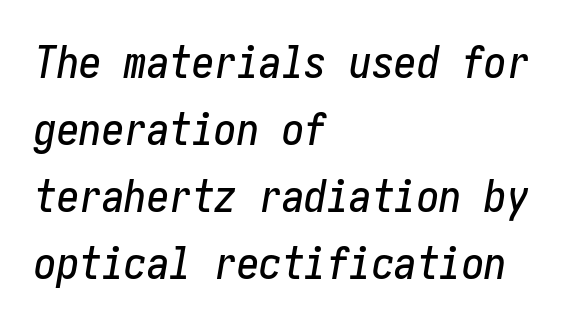
Q: Is the text italic (slanted)? A: Yes, it leans right by about 10 degrees.
Q: Is the text underlined? A: No.
Q: How is the paragraph aligned? A: Left-aligned.
Q: Is the spacing between letters normal or unusually wide? A: Normal.
Q: Is the spacing between lines tight, normal or loose? A: Normal.
Q: Width (condensed, normal, or wide)? A: Condensed.
Q: Stroke contrast? A: Low.
Q: x-height? A: Medium.
